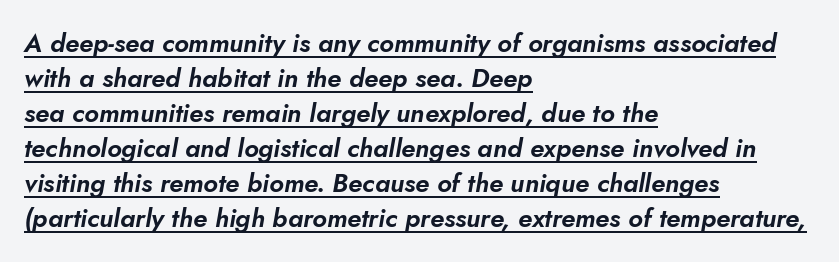
Has an underline been added? It has. Reading down the block, your eye returns to a fixed left position each line. Is the type slanted? Yes — the strokes lean at a clear angle. The face used here is rendered with its standard letterfit.
